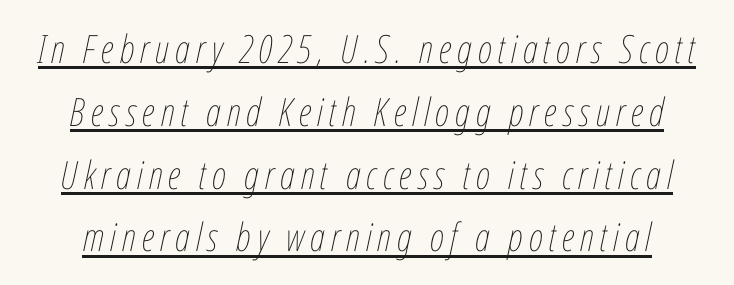
Q: Is the text bold? A: No.
Q: Is the text italic (slanted)? A: Yes, it leans right by about 12 degrees.
Q: Is the text underlined? A: Yes.
Q: Is the spacing between lines tight, normal or loose? A: Normal.
Q: Width (condensed, normal, or wide)? A: Condensed.
Q: Stroke contrast? A: Low.
Q: x-height? A: Medium.
Q: Monospaced? A: No.
